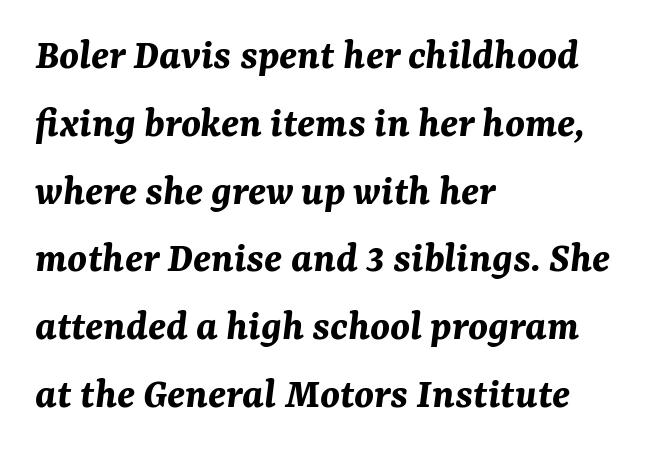
Q: Is the text bold? A: Yes.
Q: Is the text italic (slanted)? A: Yes, it leans right by about 7 degrees.
Q: Is the text underlined? A: No.
Q: How is the paragraph aligned? A: Left-aligned.
Q: Is the spacing between letters normal or unusually wide? A: Normal.
Q: Is the spacing between lines tight, normal or loose? A: Normal.
Q: Width (condensed, normal, or wide)? A: Normal.
Q: Stroke contrast? A: Medium.
Q: x-height? A: Medium.
Q: Monospaced? A: No.
